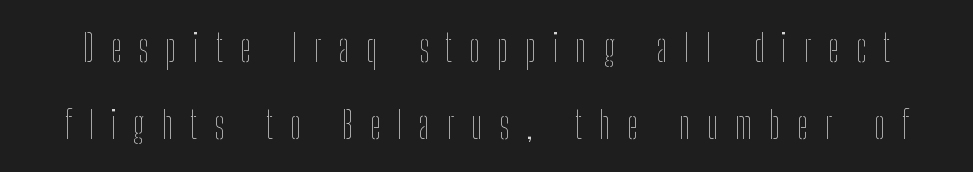
The image shows 38 px thin, condensed type, upright; set loose line spacing (2.02x), unusually wide letter spacing (+0.45 em), not underlined; low stroke contrast and a medium x-height.
